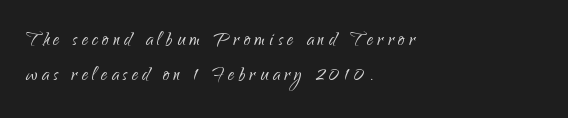
Is the stroke heavy? The answer is a plain regular-or-lighter. Honestly, there is no underline to notice here at all. If you drew a ruler down the left edge, every line would touch it.
